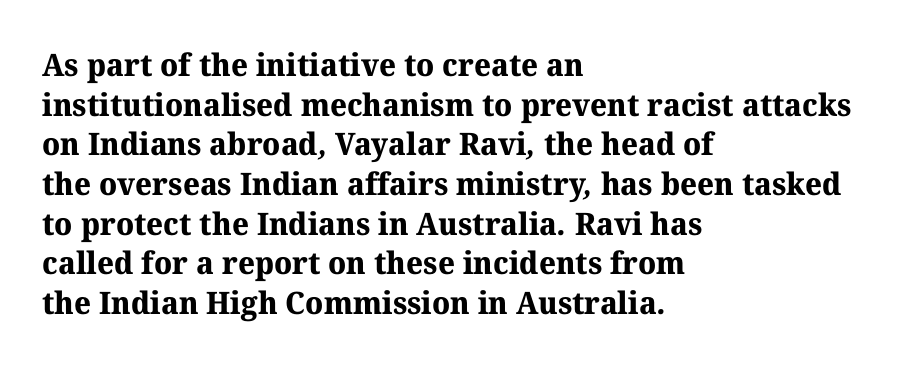
Q: Is the text bold? A: Yes.
Q: Is the typeface a serif or a sans-serif typeface? A: Serif.
Q: Is the text underlined? A: No.
Q: How is the paragraph aligned? A: Left-aligned.
Q: Is the spacing between letters normal or unusually wide? A: Normal.
Q: Is the spacing between lines tight, normal or loose? A: Normal.
Q: Width (condensed, normal, or wide)? A: Normal.
Q: Stroke contrast? A: Medium.
Q: x-height? A: Medium.
Q: Monospaced? A: No.
